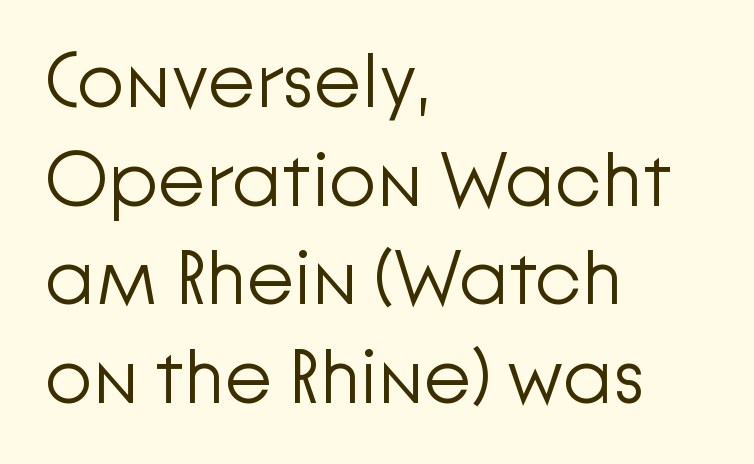
Q: Is the text bold? A: No.
Q: Is the text italic (slanted)? A: No, it is upright.
Q: Is the typeface a serif or a sans-serif typeface? A: Sans-serif.
Q: Is the text underlined? A: No.
Q: How is the paragraph aligned? A: Left-aligned.
Q: Is the spacing between letters normal or unusually wide? A: Normal.
Q: Is the spacing between lines tight, normal or loose? A: Normal.
Q: Width (condensed, normal, or wide)? A: Normal.
Q: Stroke contrast? A: Low.
Q: x-height? A: Medium.
Q: Monospaced? A: No.
